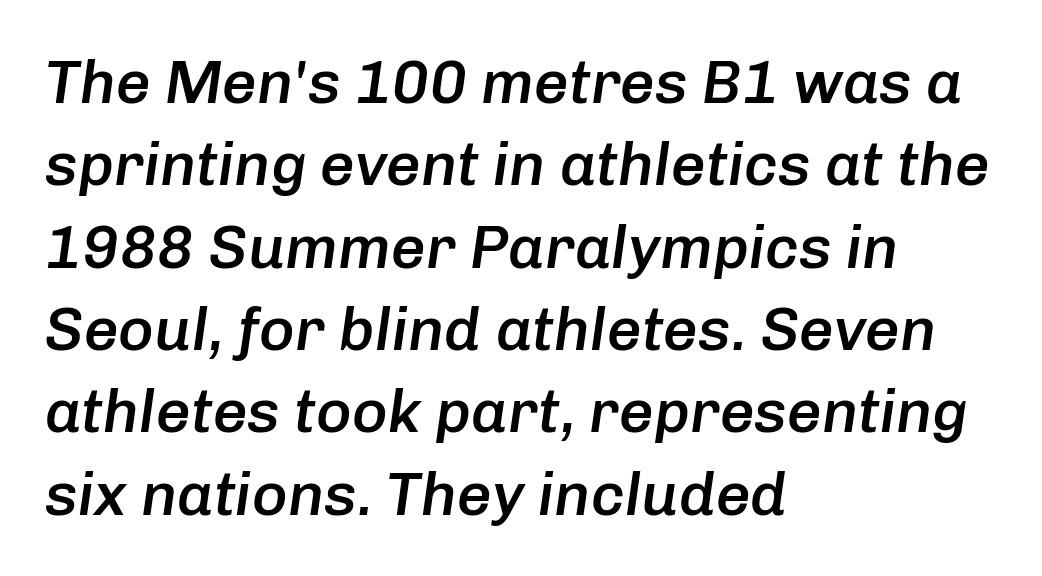
{"italic": "yes", "lean": "right", "slant_degrees": 8, "bold": "semi", "weight": "semibold", "width": "normal", "stroke_contrast": "low", "x_height": "medium", "monospaced": "no", "underline": "no", "align": "left", "line_spacing": "normal", "line_spacing_ratio": 1.35, "letter_spacing": "normal", "letter_spacing_em": 0.0, "glyph_px": 61}
